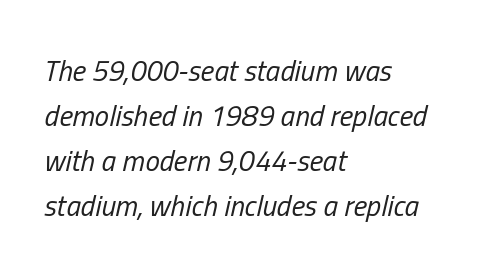
The foot of each line stays bare and open. Teacher's note: observe the even left margin — that is flush-left alignment. This sample uses plain, unmodified letter spacing. The weight tops out at a normal text grade.
